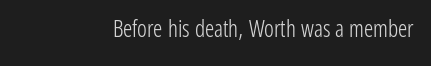
The image shows 23 px text type, upright; set normal letter spacing, not underlined.
